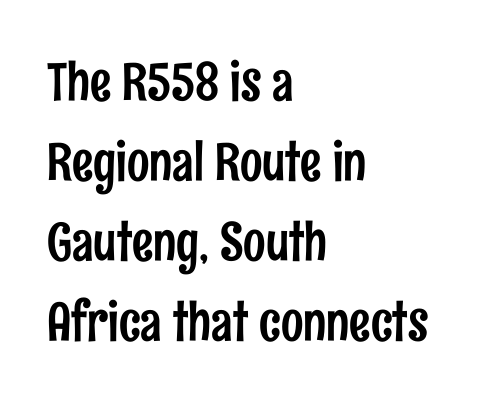
The image shows 53 px condensed sans-serif type, upright; set left-aligned, normal line spacing (1.51x), normal letter spacing, not underlined; low stroke contrast and a medium x-height.
